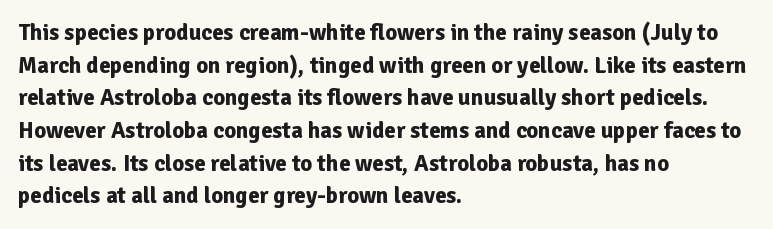
{"italic": "no", "bold": "yes", "underline": "no", "align": "left", "line_spacing": "normal", "line_spacing_ratio": 1.42, "letter_spacing": "normal", "letter_spacing_em": 0.0, "glyph_px": 23}
